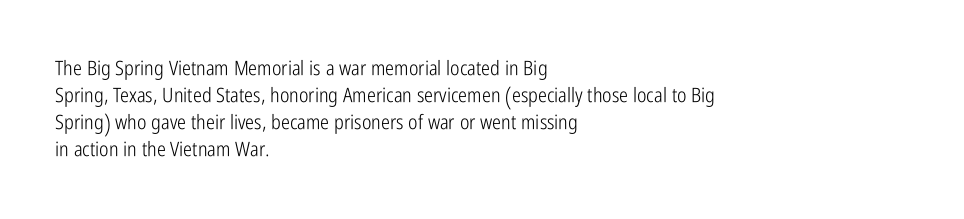
{"italic": "no", "bold": "no", "underline": "no", "align": "left", "line_spacing": "normal", "line_spacing_ratio": 1.35, "letter_spacing": "normal", "letter_spacing_em": 0.0, "glyph_px": 20}
